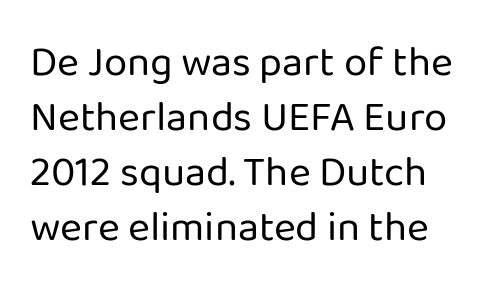
The image shows 42 px regular-weight sans-serif type, upright; set normal line spacing (1.31x), normal letter spacing, not underlined; low stroke contrast and a medium x-height.
